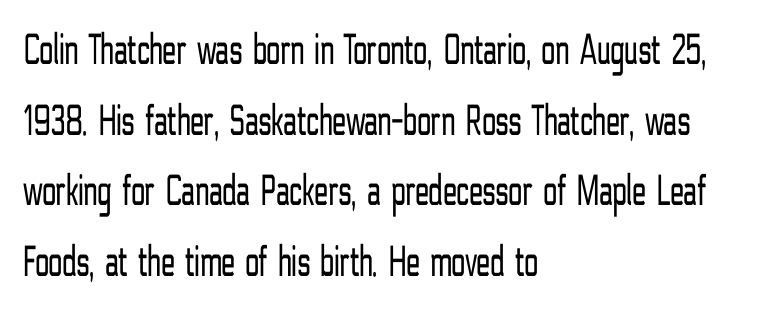
Glance below the letters and you will spot only blank space. What's the leading like? Ordinary, nothing unusual. I'd call this a sans setting — the letters go barefoot. You could not count columns in this text — the font is proportionally spaced.
